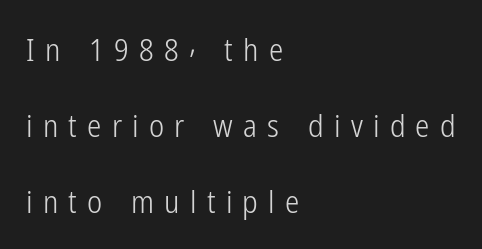
Horizontally, the lines are justified to the leading edge only. Short note: letters widely spaced. Is there any slant? The stems are plumb. A typesetter would call this leading open, well beyond the default.
